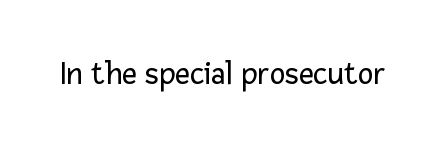
What stands out about the letter spacing? Nothing — it is the standard amount. Quick note: not italic, upright. Just letters on the line, the space beneath them empty. This is not heavy type; no bold has been used. Grotesque or geometric, the face here clearly has no serifs.
